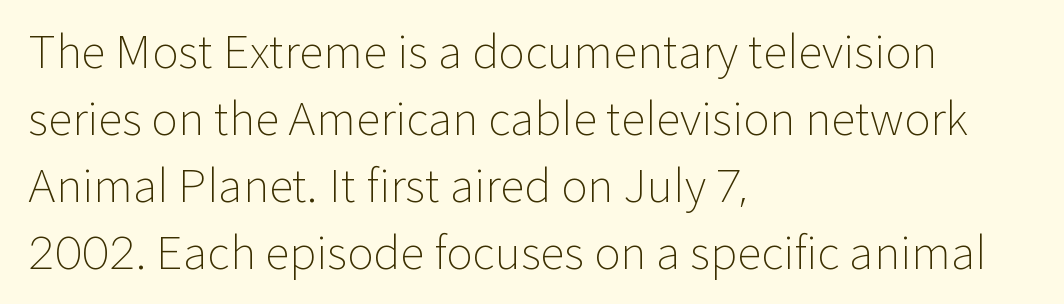
The image shows 45 px light sans-serif type, upright; set left-aligned, normal line spacing (1.49x), normal letter spacing, not underlined; low stroke contrast and a medium x-height.
